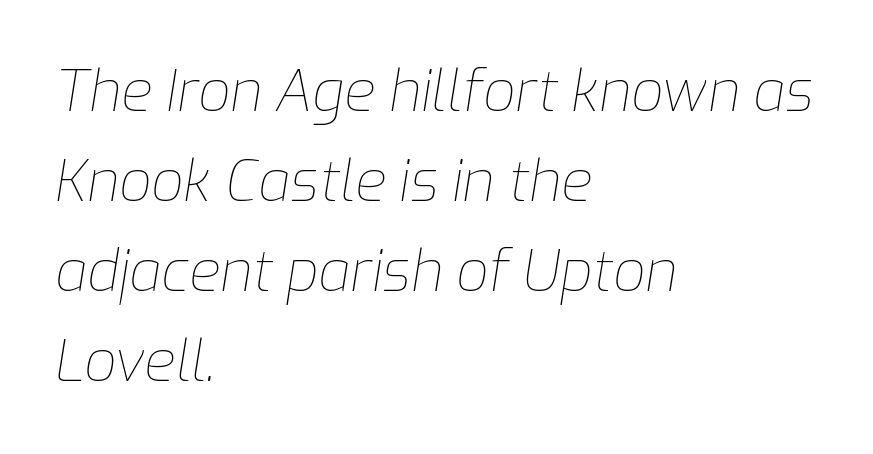
The image shows 57 px thin type, italic (leaning right); set left-aligned, normal line spacing (1.58x), normal letter spacing, not underlined; low stroke contrast and a medium x-height.
